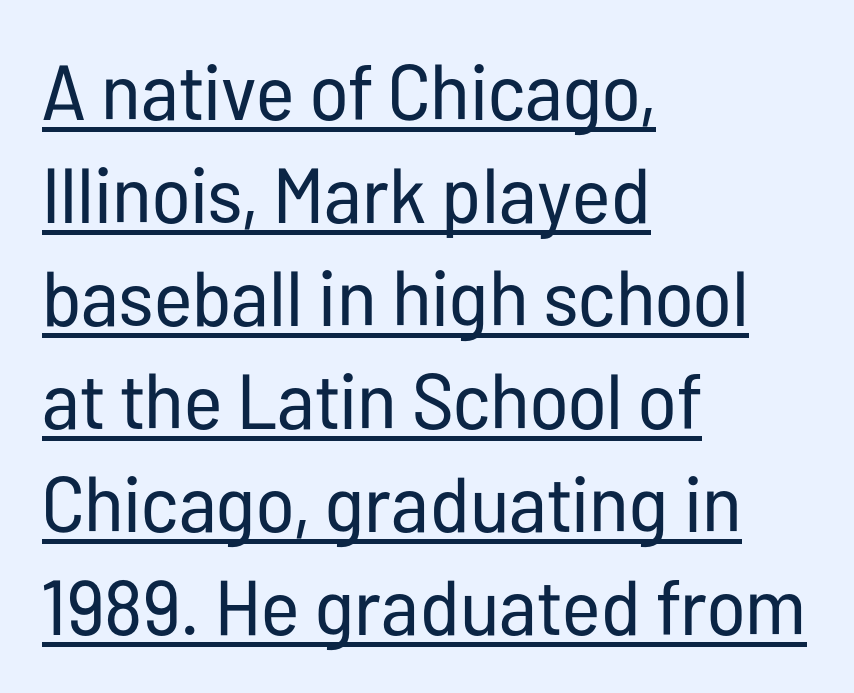
{"serif": "no", "italic": "no", "bold": "no", "weight": "regular", "width": "condensed", "stroke_contrast": "low", "x_height": "medium", "monospaced": "no", "underline": "yes", "align": "left", "line_spacing": "normal", "line_spacing_ratio": 1.32, "letter_spacing": "normal", "letter_spacing_em": 0.0, "glyph_px": 78}
